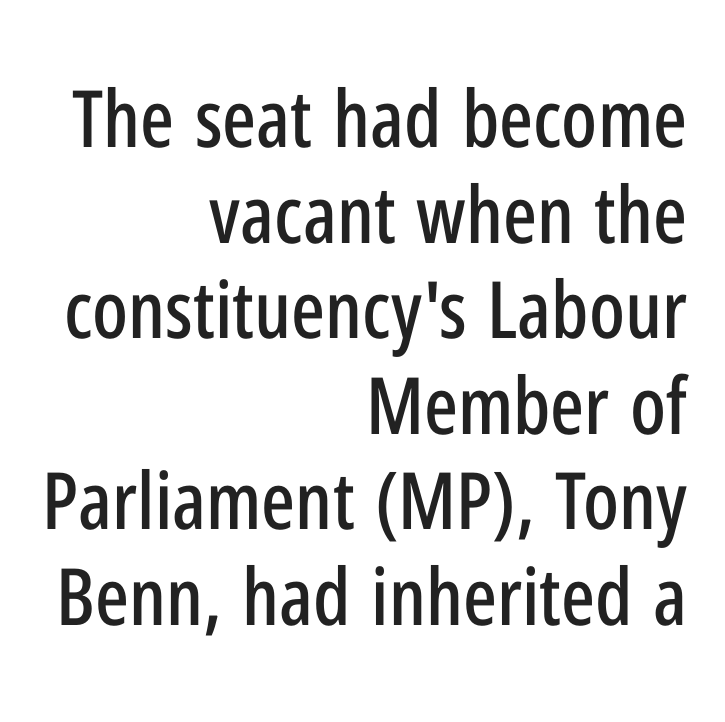
{"serif": "no", "italic": "no", "width": "condensed", "stroke_contrast": "low", "x_height": "medium", "monospaced": "no", "underline": "no", "align": "right", "line_spacing_ratio": 1.21, "letter_spacing": "normal", "letter_spacing_em": 0.0, "glyph_px": 79}
